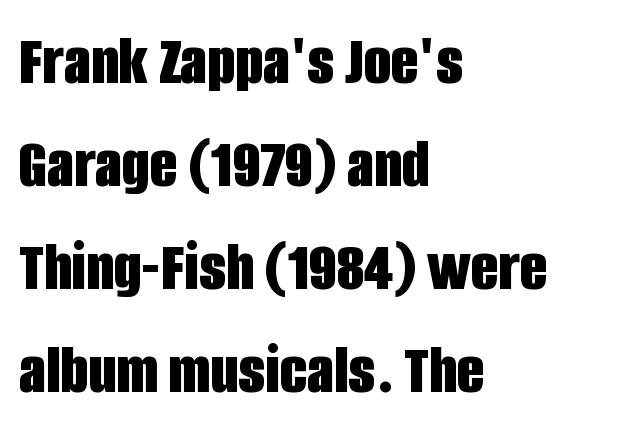
{"serif": "no", "italic": "no", "bold": "yes", "weight": "bold", "width": "condensed", "stroke_contrast": "low", "x_height": "large", "monospaced": "no", "underline": "no", "align": "left", "line_spacing": "normal", "line_spacing_ratio": 1.45, "letter_spacing": "normal", "letter_spacing_em": 0.0, "glyph_px": 71}
